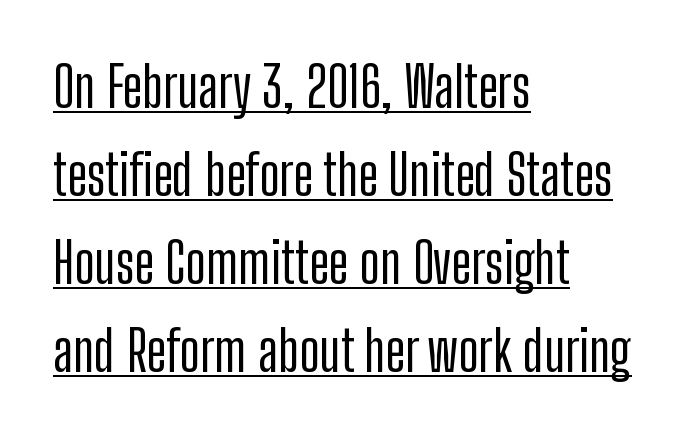
Honestly, the underline is the first thing you notice here. Alignment: flush left. Looks like regular typesetting: each glyph gets only the width it needs. Note: no serifs on the glyphs. Quick note: interline space is typical.
